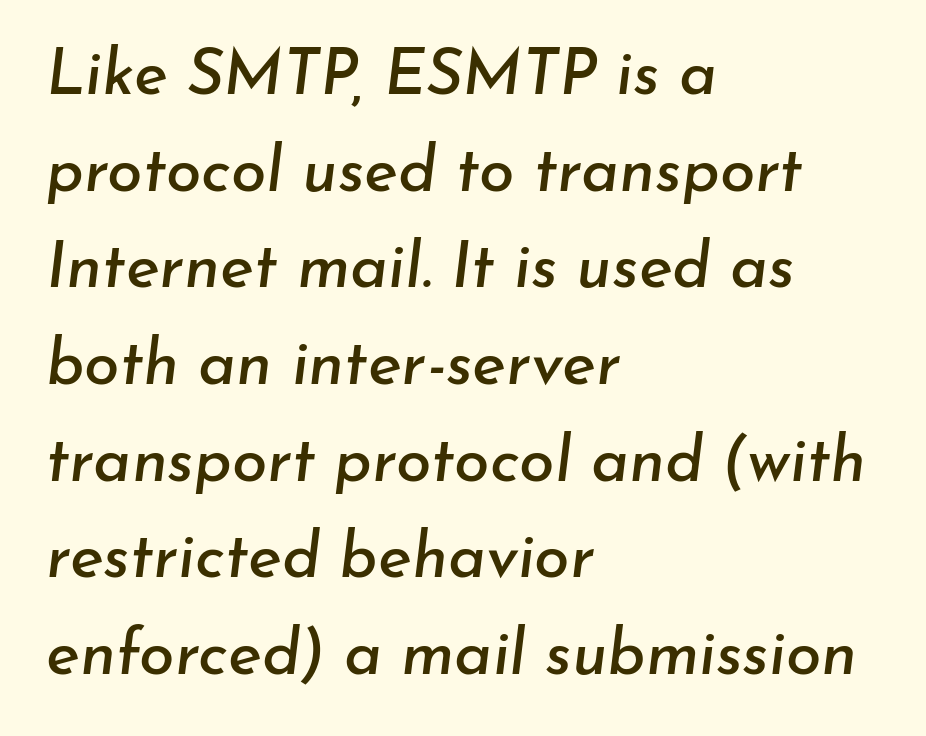
Unmarked baselines from the first word to the last. Notice how the stems are inclined rather than vertical — that's the hallmark of italics. Looks like regular typesetting: each glyph gets only the width it needs. Rows of type keep a routine distance in the vertical direction. Glyph-to-glyph distance matches everyday printed text.
